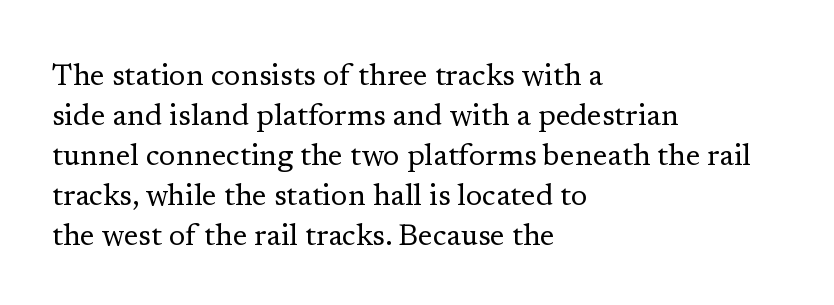
{"serif": "yes", "italic": "no", "bold": "no", "weight": "regular", "width": "normal", "stroke_contrast": "low", "x_height": "medium", "monospaced": "no", "underline": "no", "align": "left", "line_spacing": "normal", "line_spacing_ratio": 1.33, "letter_spacing": "normal", "letter_spacing_em": 0.0, "glyph_px": 30}
